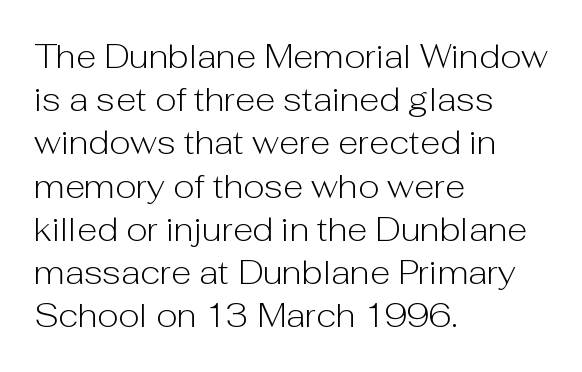
The passage shown is not bold in any degree. Spacing verdict: proportional, widths tailored to each character. Quick note: underline off. Short and long lines alike share a common starting point at left. The passage shown has conventional tracking throughout.
